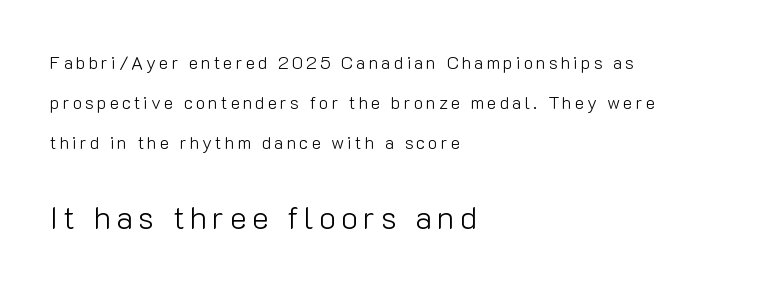
The image shows 32 px light sans-serif type, upright; set left-aligned, loose line spacing (2.22x), not underlined; the second (bottom) block is 1.78x larger; low stroke contrast and a medium x-height.
